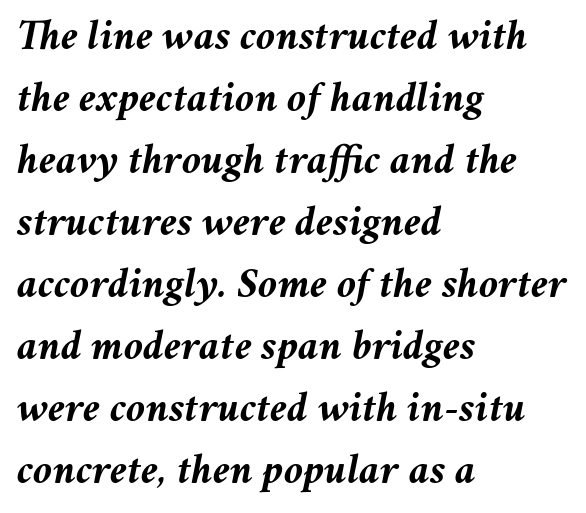
Q: Is the text bold? A: Yes.
Q: Is the text italic (slanted)? A: Yes, it leans right by about 11 degrees.
Q: Is the text underlined? A: No.
Q: How is the paragraph aligned? A: Left-aligned.
Q: Is the spacing between letters normal or unusually wide? A: Normal.
Q: Is the spacing between lines tight, normal or loose? A: Normal.
Q: Width (condensed, normal, or wide)? A: Normal.
Q: Stroke contrast? A: Medium.
Q: x-height? A: Medium.
Q: Monospaced? A: No.
